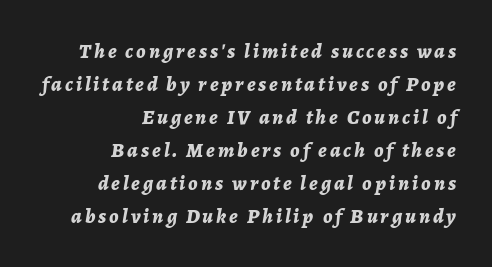
The image shows 21 px bold type, italic (leaning right); set right-aligned, normal line spacing (1.57x), not underlined.
